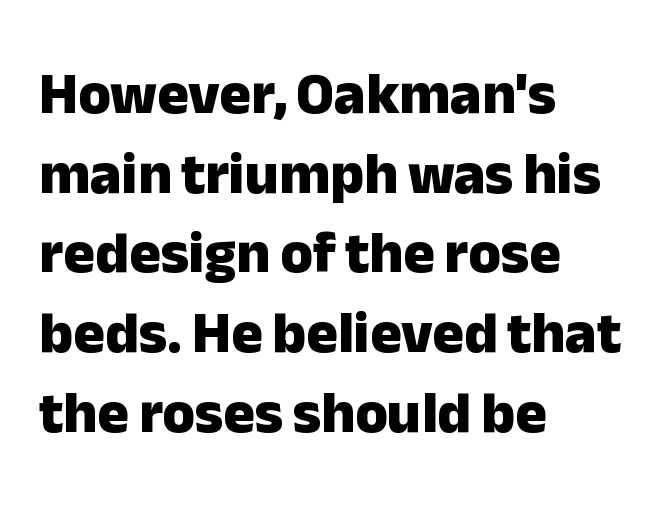
The image shows 59 px heavy sans-serif type, upright; set left-aligned, normal line spacing (1.35x), normal letter spacing, not underlined; low stroke contrast and a medium x-height.
